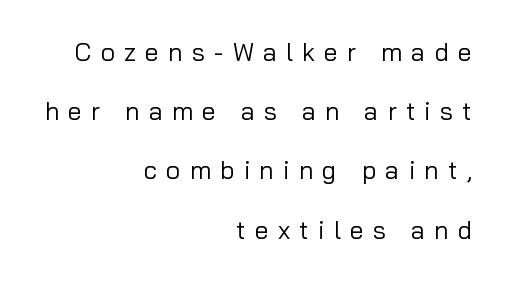
A typesetter would mark this as roman, not italic. The space directly below the letters is spotless. Does the copy run flush right? Yes — the right margin is perfectly even. Inter-character spacing is expanded well beyond the font's built-in metrics. The cut favours lightness, reaching ordinary text weight at its darkest.
